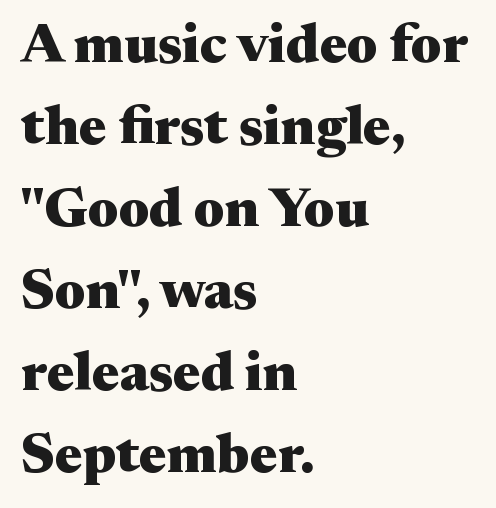
The image shows 55 px heavy, wide serif type, upright; set left-aligned, normal line spacing (1.49x), normal letter spacing, not underlined; medium stroke contrast and a medium x-height.
